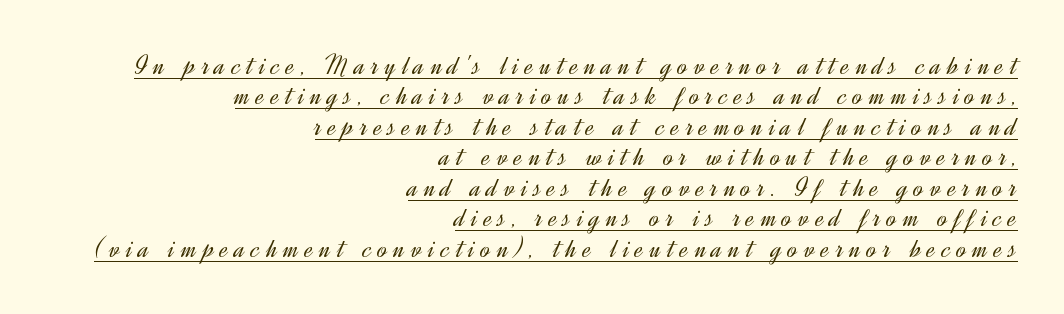
Q: Is the text bold? A: No.
Q: Is the text italic (slanted)? A: Yes.
Q: Is the typeface a serif or a sans-serif typeface? A: Sans-serif.
Q: Is the text underlined? A: Yes.
Q: How is the paragraph aligned? A: Right-aligned.
Q: Is the spacing between letters normal or unusually wide? A: Unusually wide.
Q: Is the spacing between lines tight, normal or loose? A: Tight.
Q: Width (condensed, normal, or wide)? A: Normal.
Q: x-height? A: Small.
Q: Monospaced? A: No.
